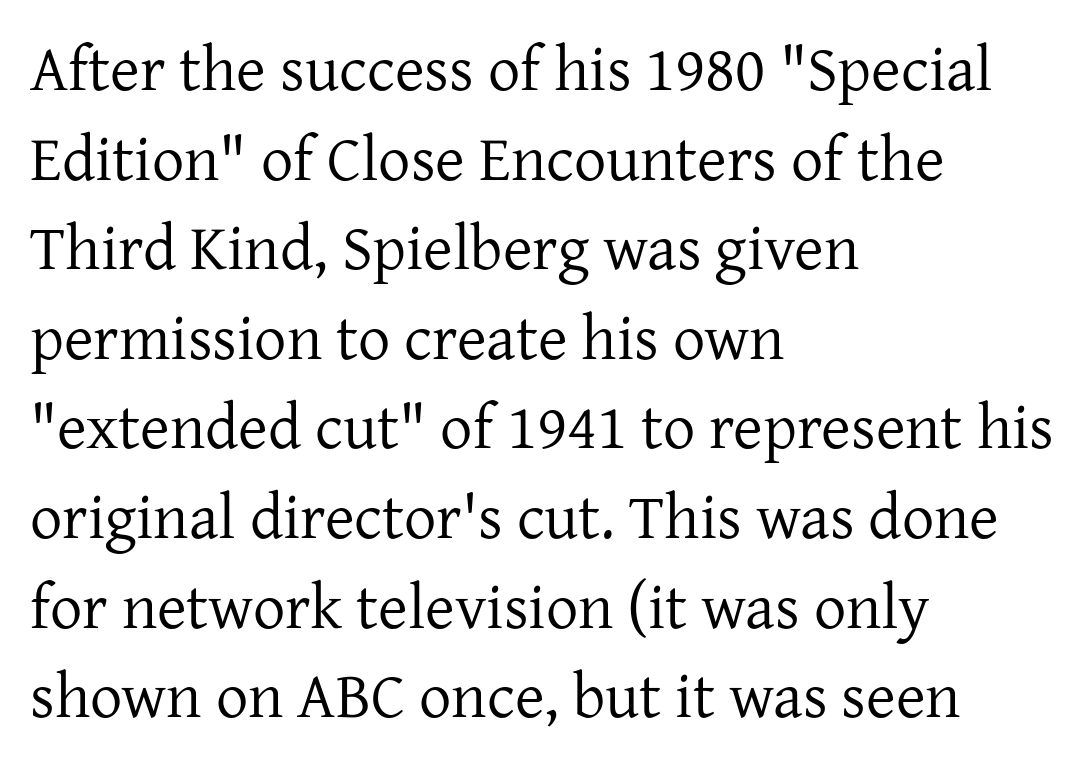
Q: Is the text bold? A: No.
Q: Is the text italic (slanted)? A: No, it is upright.
Q: Is the typeface a serif or a sans-serif typeface? A: Serif.
Q: Is the text underlined? A: No.
Q: How is the paragraph aligned? A: Left-aligned.
Q: Is the spacing between letters normal or unusually wide? A: Normal.
Q: Is the spacing between lines tight, normal or loose? A: Normal.
Q: Width (condensed, normal, or wide)? A: Normal.
Q: Stroke contrast? A: Low.
Q: x-height? A: Medium.
Q: Monospaced? A: No.
